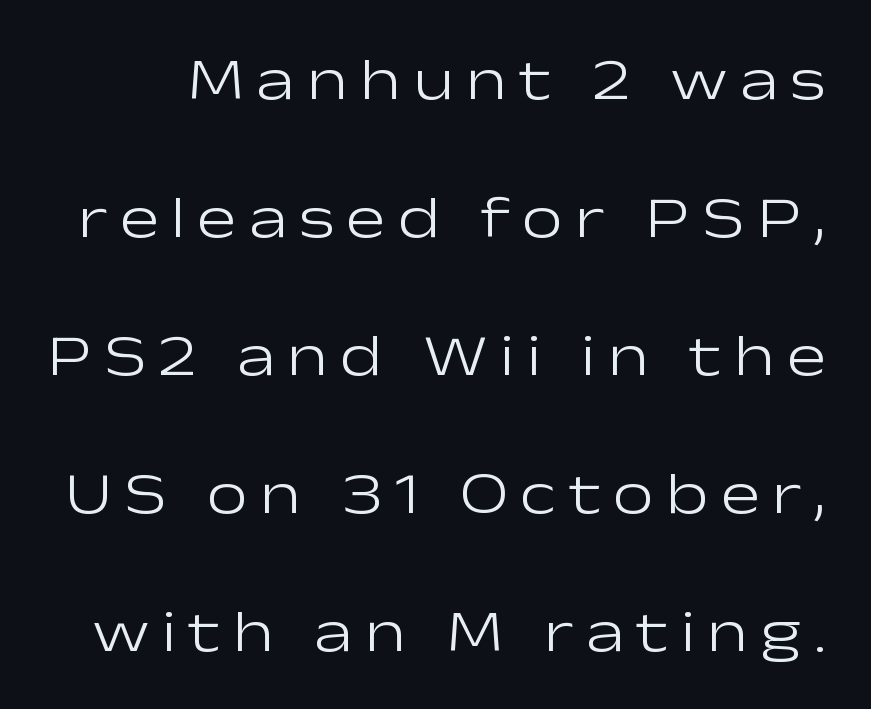
The image shows 59 px light, wide sans-serif type, upright; set loose line spacing (2.34x), unusually wide letter spacing (+0.2 em), not underlined; low stroke contrast and a medium x-height.
